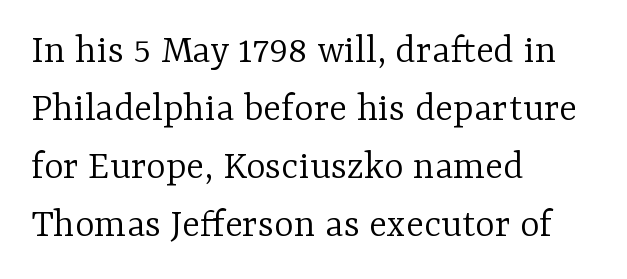
{"serif": "yes", "italic": "no", "bold": "no", "weight": "light", "width": "normal", "stroke_contrast": "low", "x_height": "medium", "monospaced": "no", "underline": "no", "align": "left", "line_spacing": "normal", "line_spacing_ratio": 1.38, "letter_spacing": "normal", "letter_spacing_em": 0.0, "glyph_px": 42}
